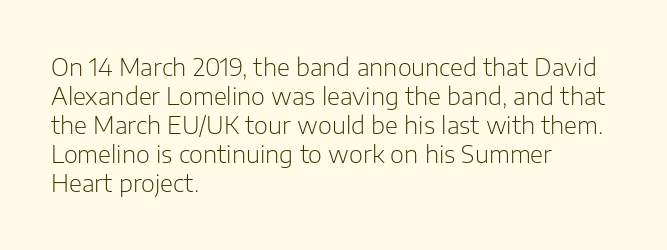
Q: Is the text bold? A: No.
Q: Is the text italic (slanted)? A: No, it is upright.
Q: Is the text underlined? A: No.
Q: How is the paragraph aligned? A: Left-aligned.
Q: Is the spacing between letters normal or unusually wide? A: Normal.
